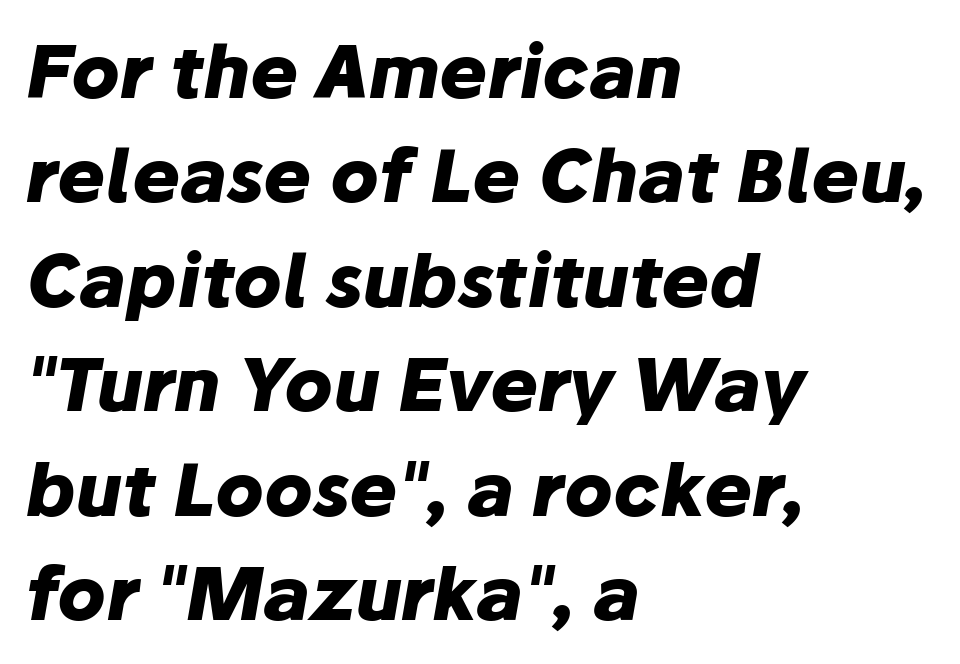
Q: Is the text bold? A: Yes.
Q: Is the text italic (slanted)? A: Yes, it leans right by about 10 degrees.
Q: Is the text underlined? A: No.
Q: How is the paragraph aligned? A: Left-aligned.
Q: Is the spacing between letters normal or unusually wide? A: Normal.
Q: Is the spacing between lines tight, normal or loose? A: Normal.
Q: Width (condensed, normal, or wide)? A: Normal.
Q: Stroke contrast? A: Low.
Q: x-height? A: Medium.
Q: Monospaced? A: No.
